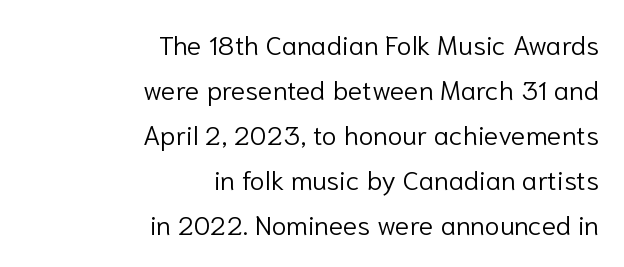
Each line ends at the same right margin while the left side varies. Think standard paragraph weight, or any step lighter than that. Ordinary non-slanted type is in use. Students, observe: this is what conventionally led text looks like. There is no visible air inserted between adjacent glyphs. The gap between lines stays unmarked.
